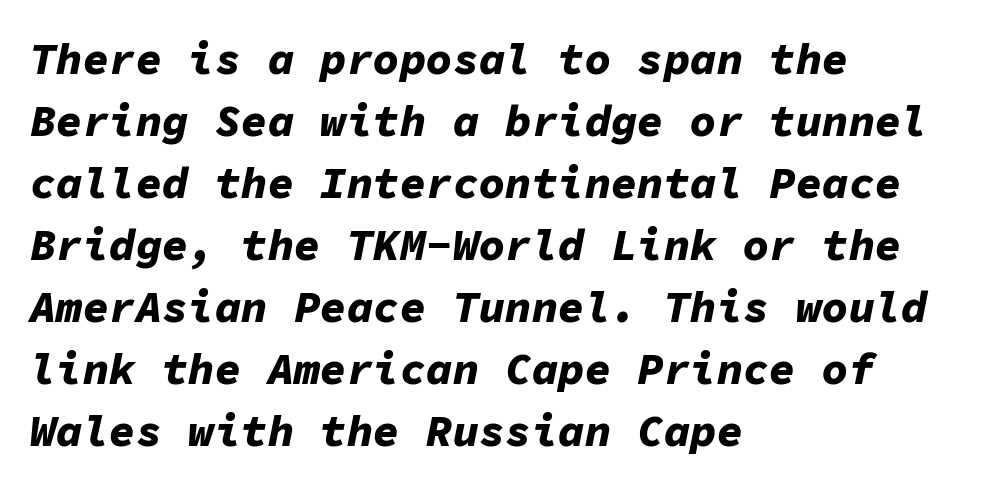
These lines stack with their left ends in a neat column. Tracking here is standard; glyphs follow each other at the usual distance. The whole block is typeset with a tilt. These lines sit exactly where default settings would place them.
